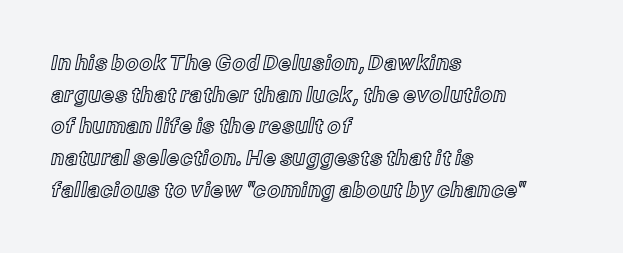
{"underline": "no", "align": "left", "line_spacing": "normal", "line_spacing_ratio": 1.51, "letter_spacing": "normal", "letter_spacing_em": 0.0, "glyph_px": 21}
